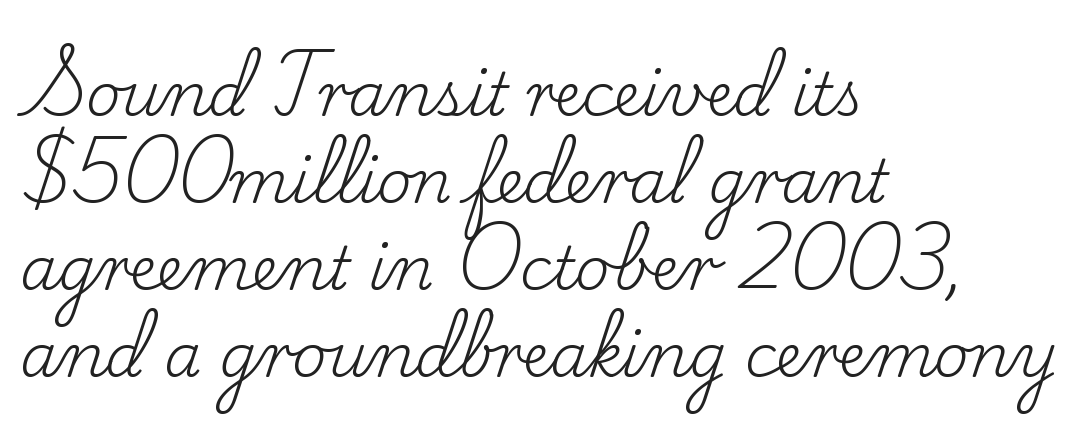
This sample has the flowing, uneven cadence of proportional lettering. This sample uses plain, unmodified letter spacing. Reading down the column, the eye jumps a familiar distance to each next line. Letters have the restrained weight of plain body copy at most.
